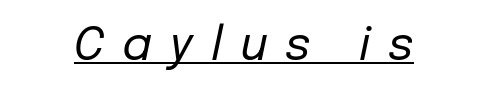
This rendering widens character spacing well past its baseline value. This sample uses an oblique cut, with every glyph tilted off the vertical. This is not heavy type; no bold has been used. Varying glyph widths throughout — classic text-font behaviour.
